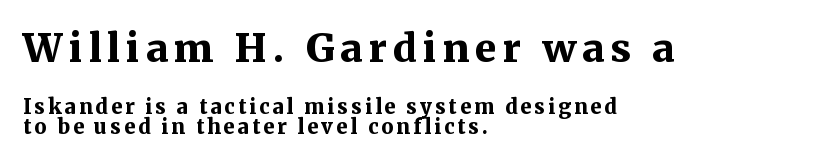
The image shows 39 px bold serif type, upright; set left-aligned, tight line spacing (1.02x), not underlined; the first (top) block is 1.95x larger; medium stroke contrast and a medium x-height.
